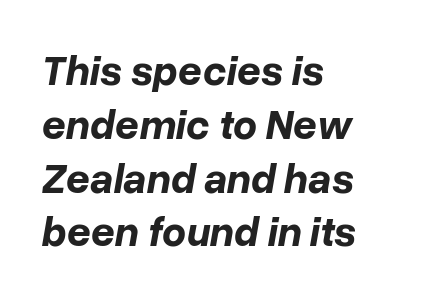
{"italic": "yes", "lean": "right", "slant_degrees": 10, "bold": "yes", "weight": "bold", "width": "normal", "stroke_contrast": "low", "x_height": "medium", "monospaced": "no", "underline": "no", "align": "left", "line_spacing": "normal", "line_spacing_ratio": 1.28, "letter_spacing": "normal", "letter_spacing_em": 0.0, "glyph_px": 42}
